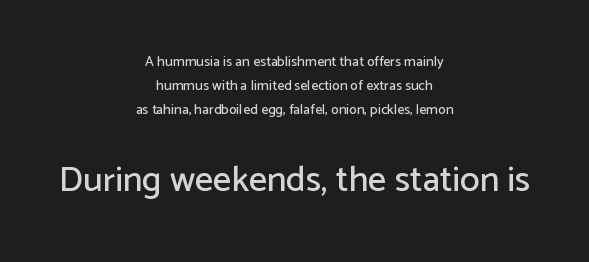
{"serif": "no", "italic": "no", "width": "normal", "stroke_contrast": "low", "x_height": "medium", "monospaced": "no", "underline": "no", "align": "center", "line_spacing_ratio": 1.72, "letter_spacing": "normal", "letter_spacing_em": 0.0, "larger_block": "second", "size_ratio": 2.57, "glyph_px": 36}
